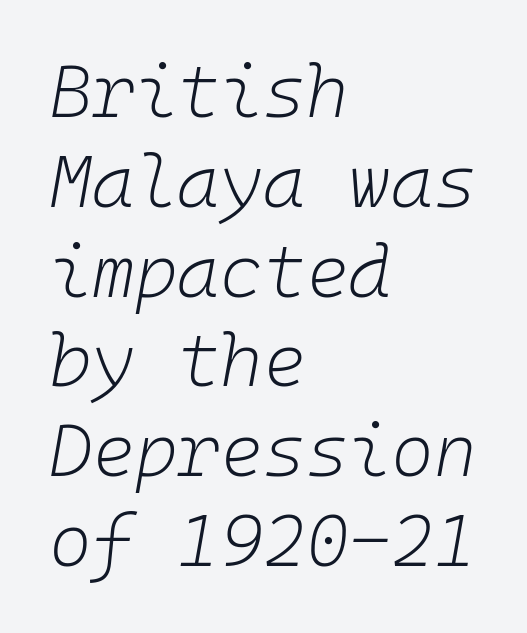
The image shows 73 px light type, italic (leaning right), monospaced; set left-aligned, line spacing 1.23x, normal letter spacing, not underlined; low stroke contrast and a medium x-height.
